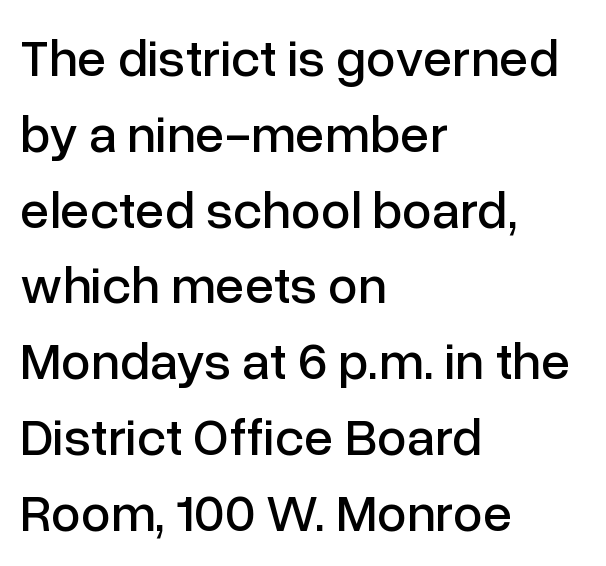
Looks like regular typesetting: each glyph gets only the width it needs. Casual observation: everything's shoved over to the left. The rendering uses a moderate line-height, typical for paragraphs. How are the letters spaced? Ordinarily, with no added tracking. The face used here is a sans, in the tradition of grotesques and geometrics.
